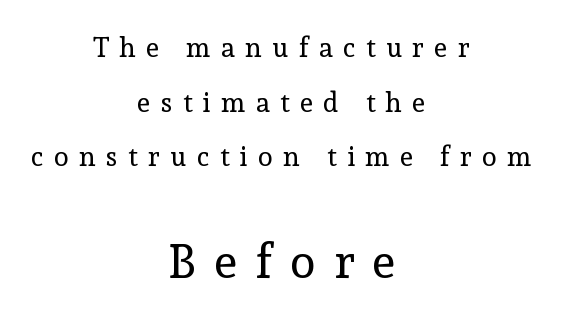
The image shows 47 px regular-weight serif type, upright; set centered, loose line spacing (2.02x), unusually wide letter spacing (+0.39 em), not underlined; the second (bottom) block is 1.74x larger; a medium x-height.
